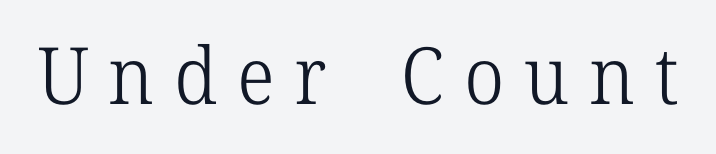
The image shows 79 px light serif type, upright; set unusually wide letter spacing (+0.25 em), not underlined; low stroke contrast and a medium x-height.
